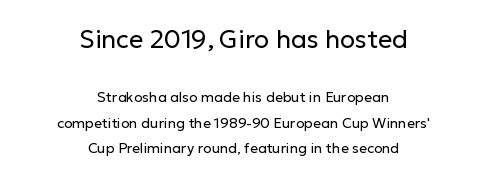
The paragraph has two soft edges and a firm central axis. The zone under the glyphs is completely vacant. No italicization has been applied; the sample stays upright. Reading top to bottom, the characters get smaller at the block break. Weight class: somewhere from thin through regular.
